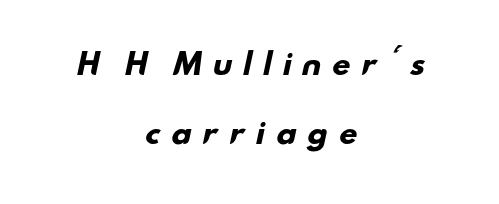
Q: Is the text bold? A: Yes.
Q: Is the typeface a serif or a sans-serif typeface? A: Sans-serif.
Q: Is the text underlined? A: No.
Q: How is the paragraph aligned? A: Centered.
Q: Is the spacing between letters normal or unusually wide? A: Unusually wide.
Q: Is the spacing between lines tight, normal or loose? A: Loose.
Q: Width (condensed, normal, or wide)? A: Wide.
Q: Stroke contrast? A: Low.
Q: x-height? A: Small.
Q: Monospaced? A: No.
